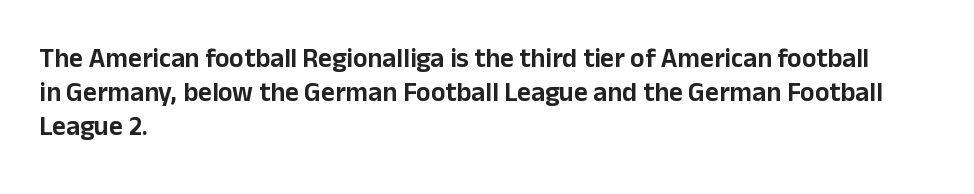
{"italic": "no", "underline": "no", "align": "left", "line_spacing": "normal", "line_spacing_ratio": 1.26, "letter_spacing": "normal", "letter_spacing_em": 0.0, "glyph_px": 27}
